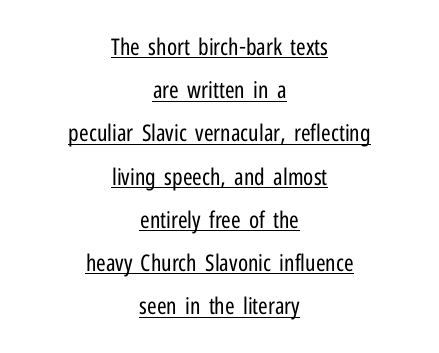
Q: Is the text bold? A: No.
Q: Is the text italic (slanted)? A: No, it is upright.
Q: Is the text underlined? A: Yes.
Q: How is the paragraph aligned? A: Centered.
Q: Is the spacing between letters normal or unusually wide? A: Normal.
